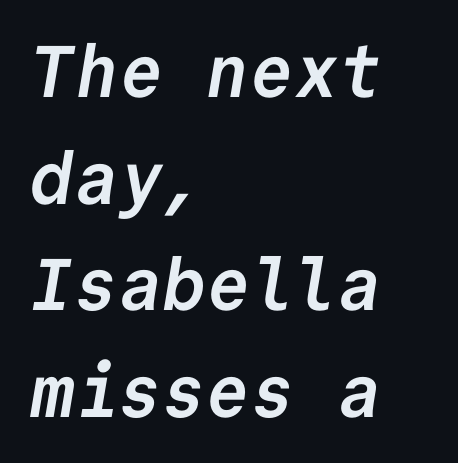
Q: Is the text bold? A: Yes.
Q: Is the typeface a serif or a sans-serif typeface? A: Sans-serif.
Q: Is the text underlined? A: No.
Q: How is the paragraph aligned? A: Left-aligned.
Q: Is the spacing between letters normal or unusually wide? A: Normal.
Q: Is the spacing between lines tight, normal or loose? A: Normal.
Q: Width (condensed, normal, or wide)? A: Normal.
Q: Stroke contrast? A: Low.
Q: x-height? A: Medium.
Q: Monospaced? A: Yes.
